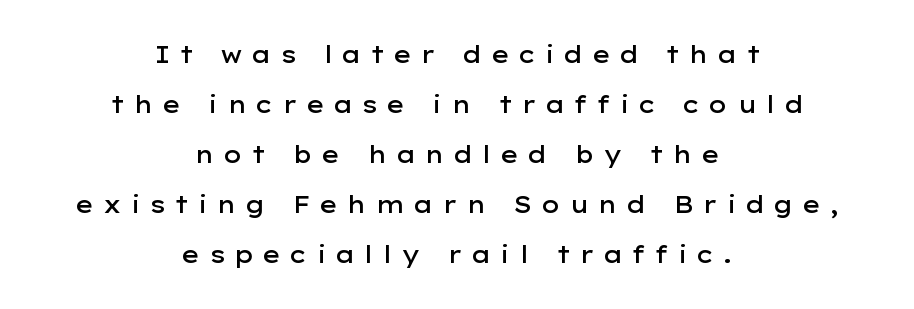
The letters are semibold — heavier than regular but short of a full bold. The gaps between neighbouring characters are conspicuously large. Beneath every word, the page is bare. The compositor balanced each line on the midline. It's the straight-up-and-down kind of type. The leading is generous, giving the passage an open texture.
